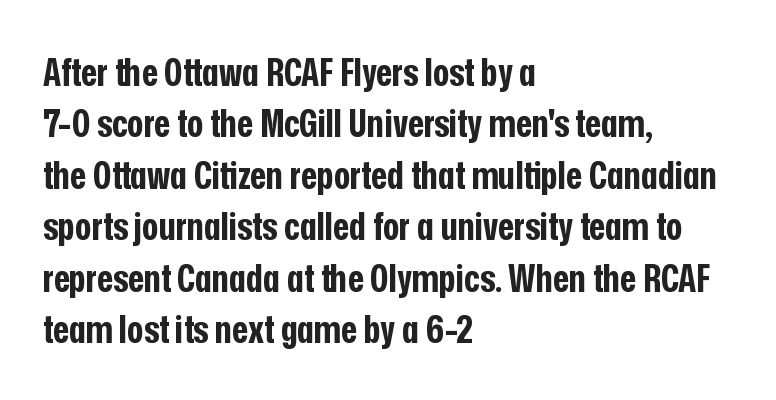
Q: Is the text bold? A: Yes.
Q: Is the text italic (slanted)? A: No, it is upright.
Q: Is the typeface a serif or a sans-serif typeface? A: Sans-serif.
Q: Is the text underlined? A: No.
Q: How is the paragraph aligned? A: Left-aligned.
Q: Is the spacing between letters normal or unusually wide? A: Normal.
Q: Is the spacing between lines tight, normal or loose? A: Normal.
Q: Width (condensed, normal, or wide)? A: Condensed.
Q: Stroke contrast? A: Low.
Q: x-height? A: Medium.
Q: Monospaced? A: No.
